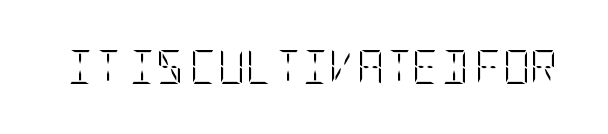
Heft: none added — not bold. A typesetter would call this zero additional tracking. Does the lettering tilt? It doesn't — this is upright. Unmarked baselines from the first word to the last.
